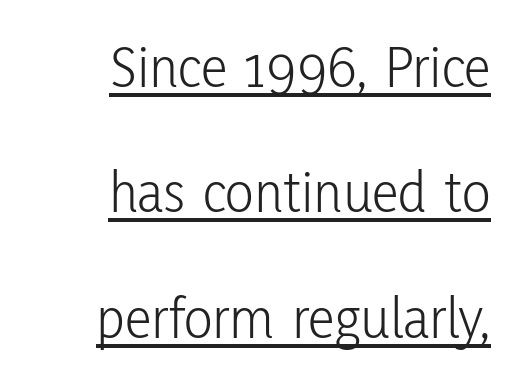
The image shows 60 px light, condensed sans-serif type, upright; set right-aligned, loose line spacing (2.09x), normal letter spacing, underlined; low stroke contrast and a medium x-height.
